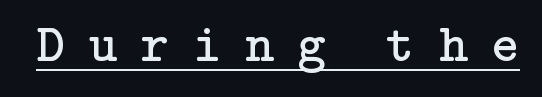
{"serif": "yes", "italic": "no", "bold": "no", "weight": "regular", "width": "normal", "stroke_contrast": "low", "x_height": "medium", "underline": "yes", "letter_spacing": "wide", "letter_spacing_em": 0.44, "glyph_px": 54}
